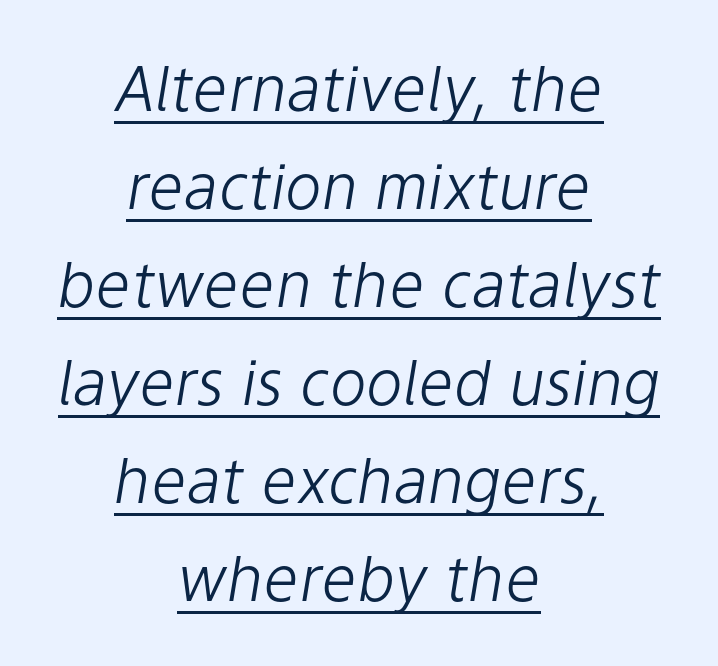
{"italic": "yes", "lean": "right", "slant_degrees": 9, "bold": "no", "weight": "light", "width": "normal", "stroke_contrast": "low", "x_height": "medium", "monospaced": "no", "underline": "yes", "align": "center", "line_spacing": "normal", "line_spacing_ratio": 1.58, "letter_spacing": "normal", "letter_spacing_em": 0.0, "glyph_px": 62}
